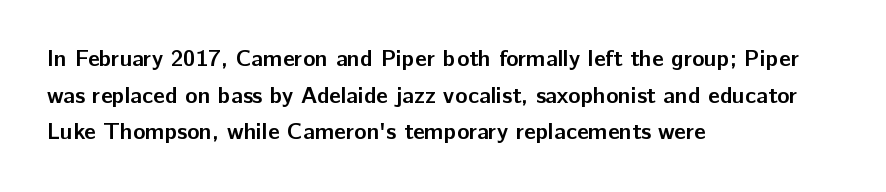
Visually the block forms a straight wall on the left and a jagged coastline on the right. The letters are bold, with thick, heavy strokes. The gap between lines stays unmarked. This sample keeps an unexceptional amount of space between lines. The horizontal fit of the characters is conventional and even. Vertical strokes here are truly vertical.
